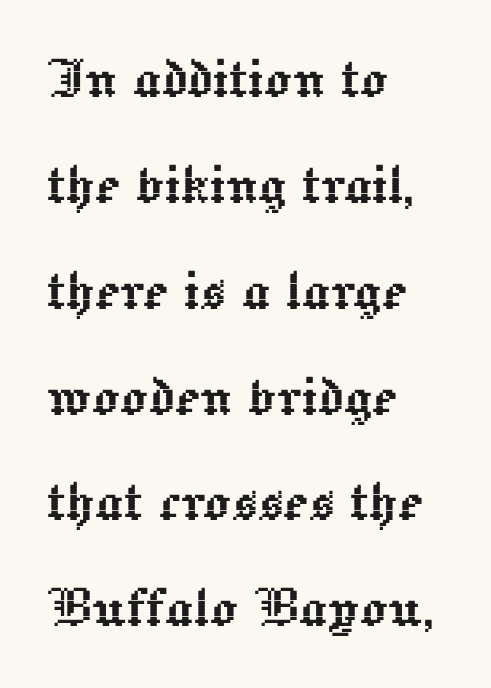
The image shows 67 px text type, upright; set left-aligned, normal line spacing (1.58x), normal letter spacing, not underlined; a medium x-height.
